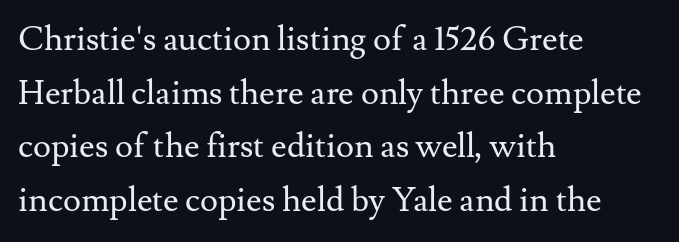
{"serif": "yes", "italic": "no", "bold": "no", "weight": "regular", "width": "normal", "stroke_contrast": "medium", "x_height": "small", "monospaced": "no", "underline": "no", "align": "left", "line_spacing": "normal", "line_spacing_ratio": 1.58, "letter_spacing": "normal", "letter_spacing_em": 0.0, "glyph_px": 34}
